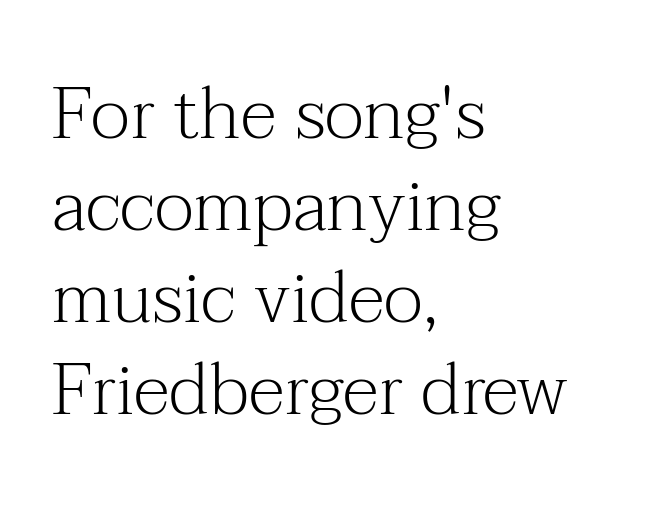
{"serif": "yes", "italic": "no", "bold": "no", "weight": "light", "width": "normal", "stroke_contrast": "medium", "x_height": "medium", "monospaced": "no", "underline": "no", "align": "left", "line_spacing": "normal", "line_spacing_ratio": 1.26, "letter_spacing": "normal", "letter_spacing_em": 0.0, "glyph_px": 73}
